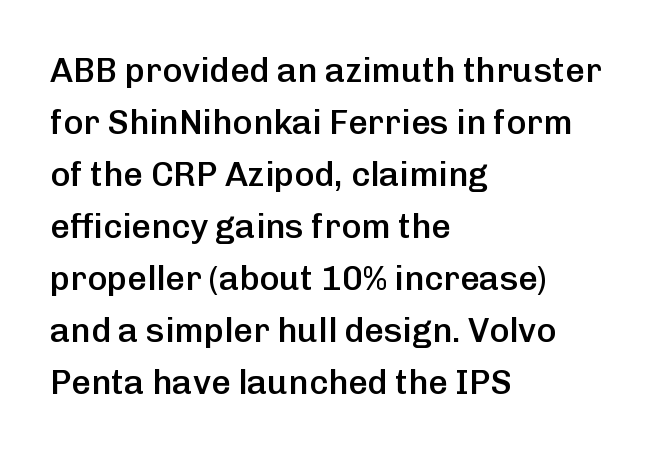
Q: Is the text bold? A: Semi-bold.
Q: Is the text italic (slanted)? A: No, it is upright.
Q: Is the typeface a serif or a sans-serif typeface? A: Sans-serif.
Q: Is the text underlined? A: No.
Q: How is the paragraph aligned? A: Left-aligned.
Q: Is the spacing between letters normal or unusually wide? A: Normal.
Q: Is the spacing between lines tight, normal or loose? A: Normal.
Q: Width (condensed, normal, or wide)? A: Normal.
Q: Stroke contrast? A: Low.
Q: x-height? A: Medium.
Q: Monospaced? A: No.
